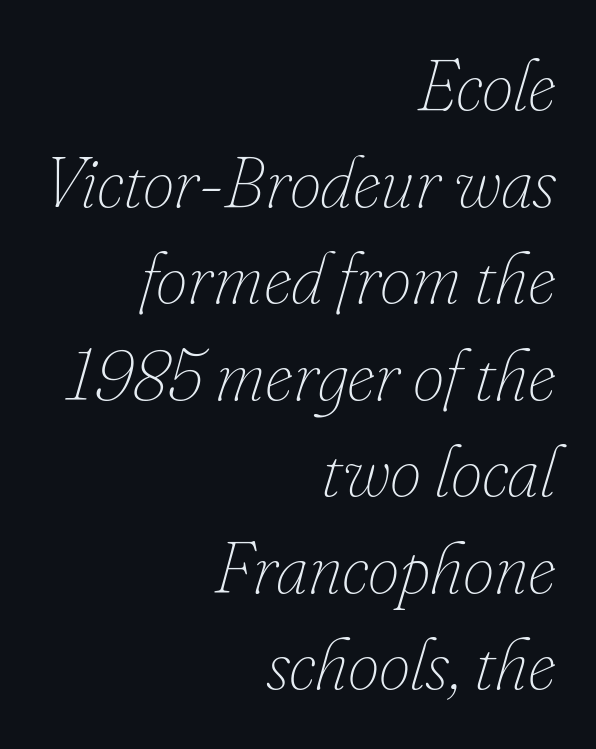
Q: Is the text bold? A: No.
Q: Is the text italic (slanted)? A: Yes, it leans right by about 16 degrees.
Q: Is the text underlined? A: No.
Q: How is the paragraph aligned? A: Right-aligned.
Q: Is the spacing between letters normal or unusually wide? A: Normal.
Q: Is the spacing between lines tight, normal or loose? A: Normal.
Q: Width (condensed, normal, or wide)? A: Normal.
Q: Stroke contrast? A: Low.
Q: x-height? A: Small.
Q: Monospaced? A: No.
